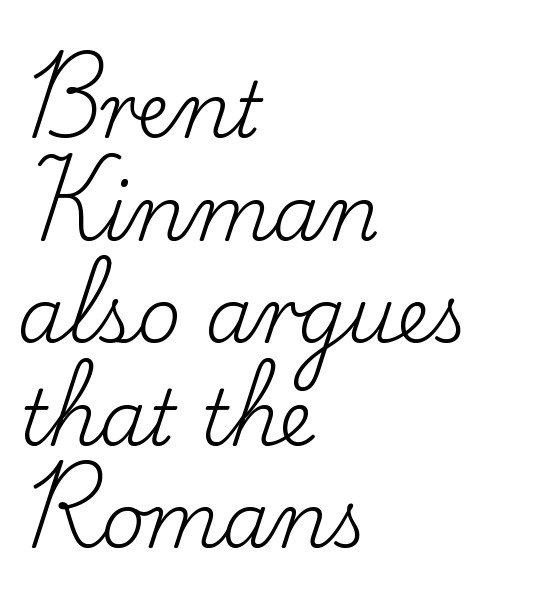
{"serif": "yes", "bold": "no", "weight": "regular", "width": "normal", "stroke_contrast": "low", "x_height": "small", "monospaced": "no", "underline": "no", "align": "left", "line_spacing": "normal", "line_spacing_ratio": 1.35, "letter_spacing": "normal", "letter_spacing_em": 0.0, "glyph_px": 76}
